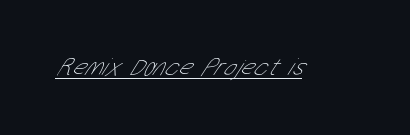
The image shows 25 px text type; set normal letter spacing, underlined.
